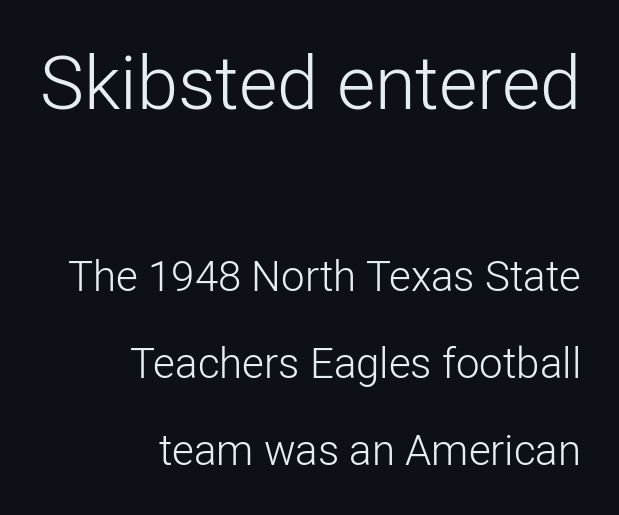
The first block has been scaled up relative to the second. The letters stand upright; this is a roman face. You could not count columns in this text — the font is proportionally spaced. Check under the words: just untouched page. Loosely led — the rows are spread out.
